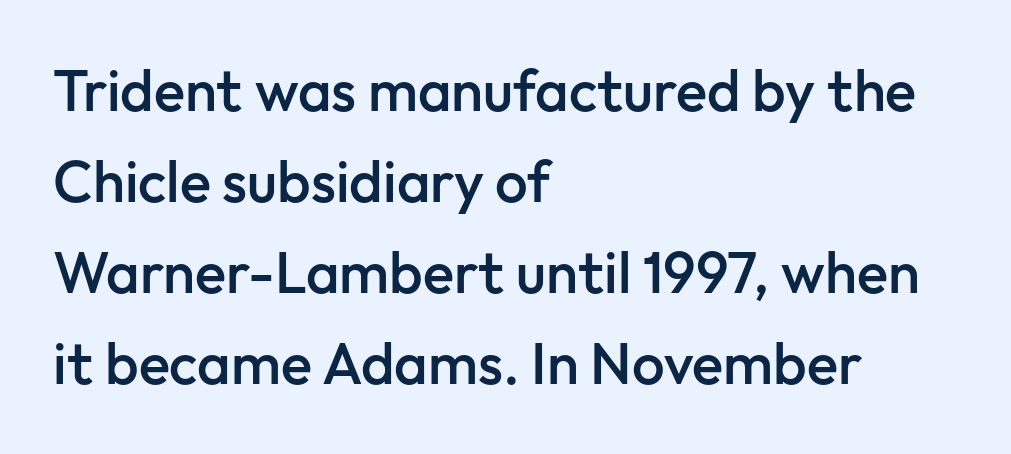
Q: Is the text bold? A: Semi-bold.
Q: Is the text italic (slanted)? A: No, it is upright.
Q: Is the typeface a serif or a sans-serif typeface? A: Sans-serif.
Q: Is the text underlined? A: No.
Q: How is the paragraph aligned? A: Left-aligned.
Q: Is the spacing between letters normal or unusually wide? A: Normal.
Q: Is the spacing between lines tight, normal or loose? A: Normal.
Q: Width (condensed, normal, or wide)? A: Normal.
Q: Stroke contrast? A: Low.
Q: x-height? A: Medium.
Q: Monospaced? A: No.
